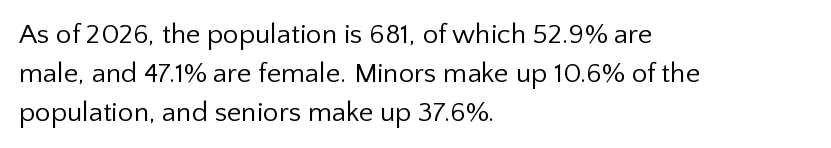
{"serif": "no", "italic": "no", "bold": "no", "weight": "regular", "width": "normal", "stroke_contrast": "low", "x_height": "medium", "monospaced": "no", "underline": "no", "align": "left", "line_spacing": "normal", "line_spacing_ratio": 1.39, "letter_spacing": "normal", "letter_spacing_em": 0.0, "glyph_px": 28}
